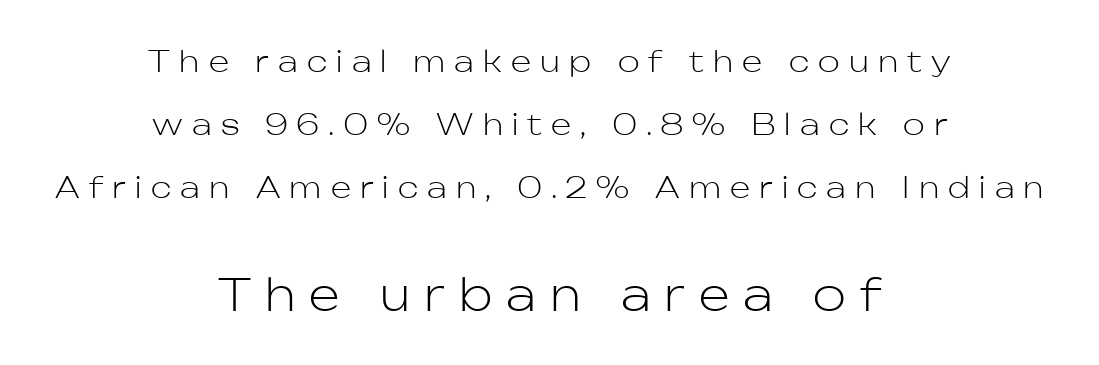
A quiet, ordinary-to-light weight characterises the typeface. The text block is weighted toward neither margin, spreading evenly from the middle. The letters advance in unequal steps, a hallmark of proportional type. Larger block? The one below; the one above is distinctly smaller. If you measured baseline to baseline, you'd find a long distance. These lines have a slow, spaced-out rhythm from letter to letter.
